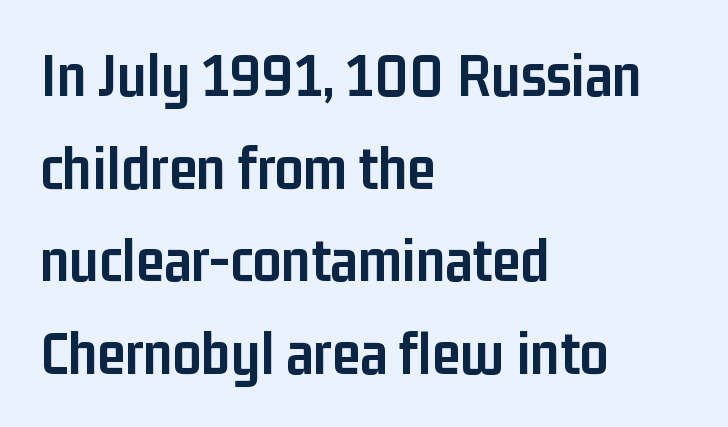
The paragraph shown leans on its left margin. The face used here is rendered with its standard letterfit. If you drew a line through each stem, it would be perfectly vertical. This sample has the flowing, uneven cadence of proportional lettering. Every letter is thick-stroked: bold, no question.
